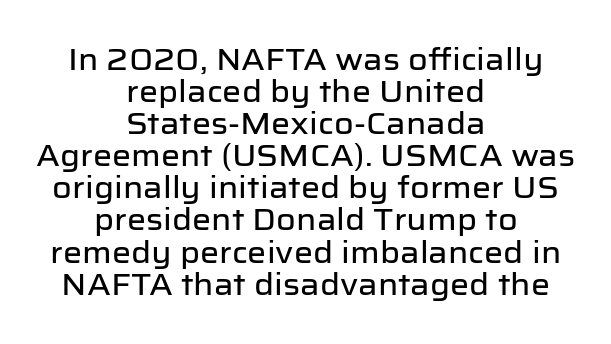
Whoever set this chose condensed vertical rhythm over breathing room. Every character sits straight up, as roman type does. Tracking here is standard; glyphs follow each other at the usual distance. Nobody drew a line under any word here. In CSS terms this would be text-align: center. The rendering uses natural spacing where letterforms have individual widths.
